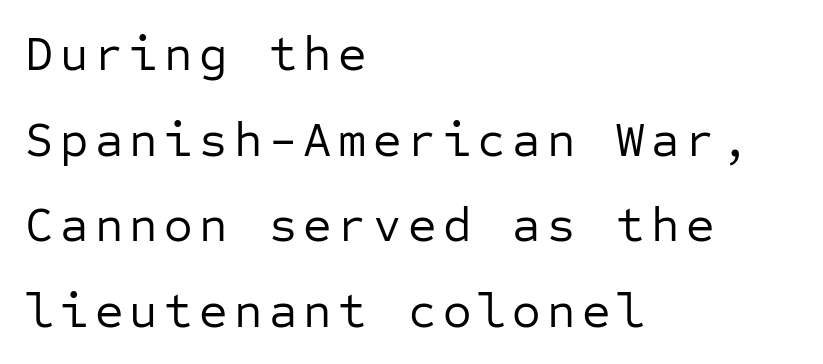
The image shows 49 px regular-weight sans-serif type, upright, monospaced; set left-aligned, line spacing 1.75x, not underlined; low stroke contrast and a medium x-height.
